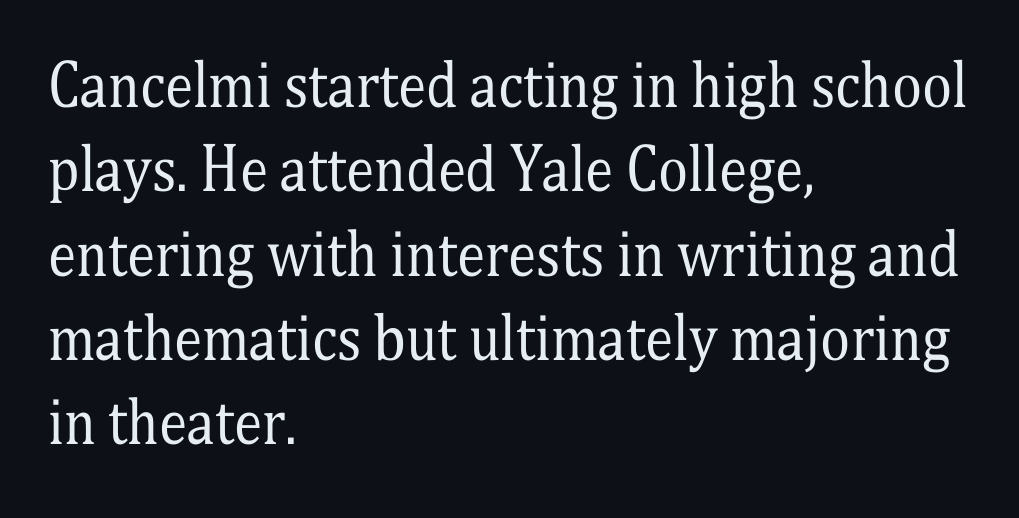
{"serif": "yes", "italic": "no", "bold": "no", "weight": "regular", "width": "condensed", "stroke_contrast": "medium", "x_height": "medium", "monospaced": "no", "underline": "no", "align": "left", "line_spacing": "normal", "line_spacing_ratio": 1.48, "letter_spacing": "normal", "letter_spacing_em": 0.0, "glyph_px": 57}
